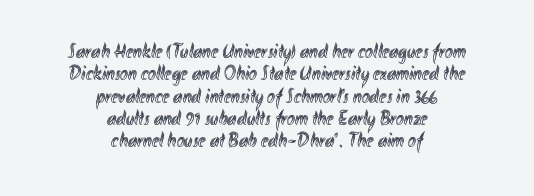
Q: Is the text italic (slanted)? A: Yes.
Q: Is the text underlined? A: No.
Q: How is the paragraph aligned? A: Centered.
Q: Is the spacing between letters normal or unusually wide? A: Normal.
Q: Is the spacing between lines tight, normal or loose? A: Tight.
